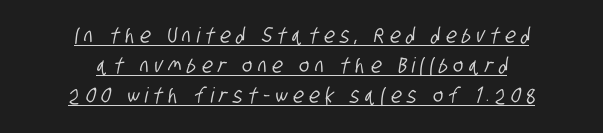
Compared with undecorated copy, this sample adds a rule below the words. Typeset on center — no edge is straight. The rows are spaced the way most documents space them. The rendering inserts visible extra space after every character.
